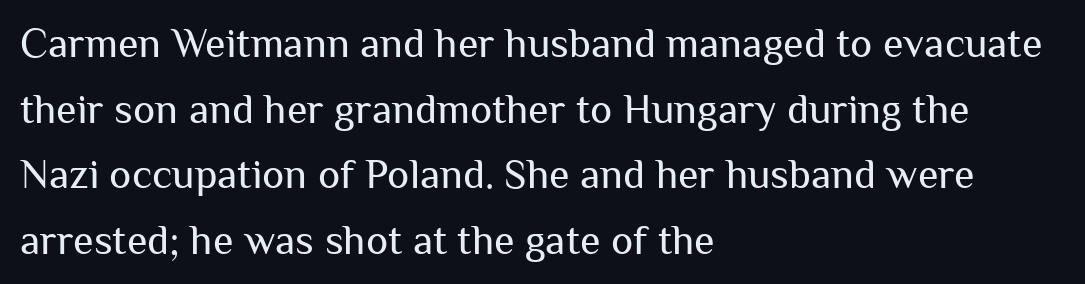
The image shows 42 px regular-weight sans-serif type, upright; set left-aligned, normal line spacing (1.56x), normal letter spacing, not underlined; medium stroke contrast and a medium x-height.
